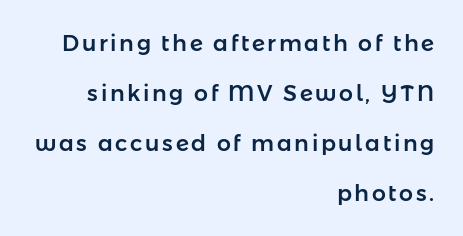
The image shows 22 px text type, upright; set right-aligned, loose line spacing (2.27x), not underlined.
